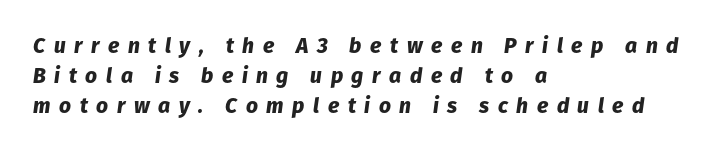
If you measured baseline to baseline, you'd find a middling distance. I'd describe the lettering as bold — thick and assertive. There's an unmistakable incline to the writing here. The horizontal fit of the characters is loose and conspicuously gappy. Honestly, there is no underline to notice here at all.
